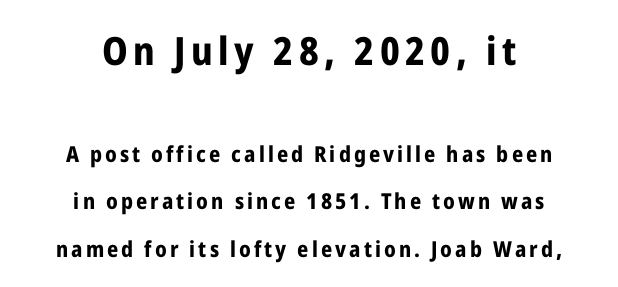
Just letters on the line, the space beneath them empty. The face used here appears at its bigger size in the upper chunk. Is there any slant? The stems are plumb. You could not count columns in this text — the font is proportionally spaced. Is the type bold? Yes — the strokes are clearly thick and heavy. The lines are quadded center.
